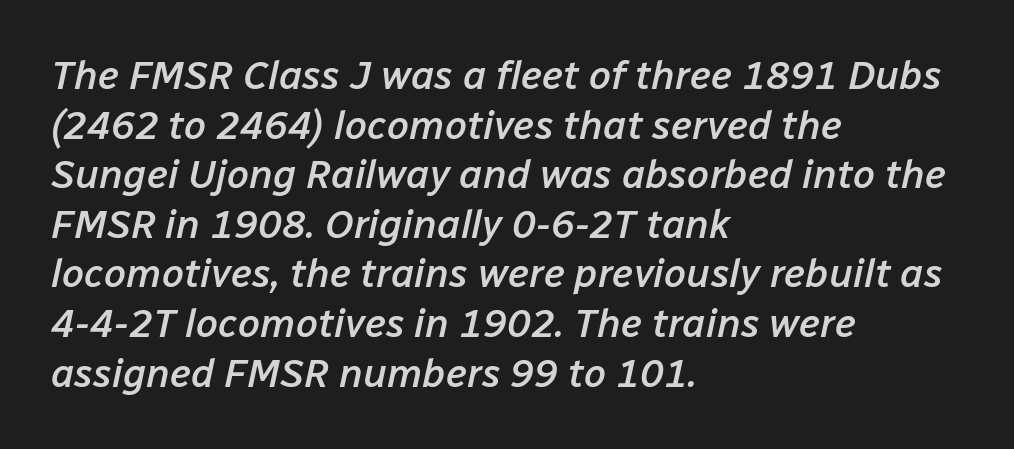
You could not count columns in this text — the font is proportionally spaced. Unmarked baselines from the first word to the last. Semibold letterforms, between regular and bold. These lines keep a tight, regular rhythm from letter to letter. The text carries the slant typical of an italic or oblique font. These lines are set flush left with a ragged right edge.
